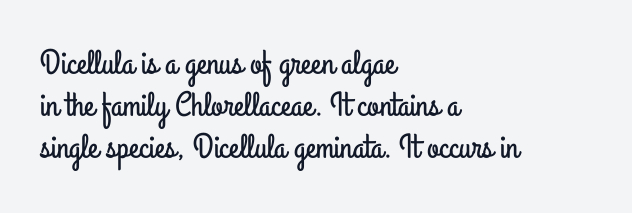
The image shows 34 px condensed sans-serif type, upright; set left-aligned, line spacing 1.24x, normal letter spacing, not underlined; low stroke contrast and a small x-height.
